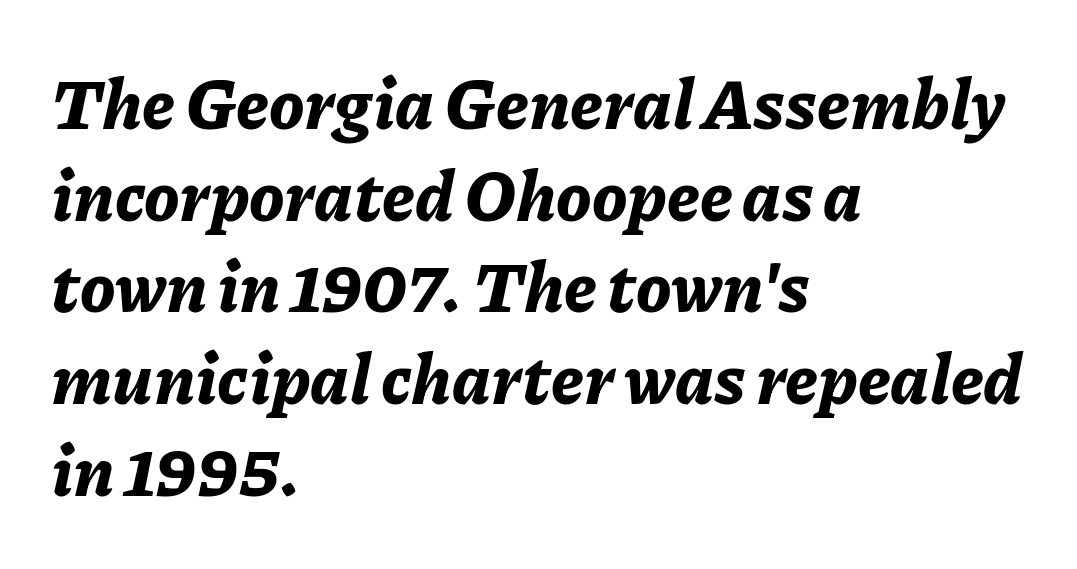
Q: Is the text bold? A: Yes.
Q: Is the text italic (slanted)? A: Yes, it leans right by about 11 degrees.
Q: Is the text underlined? A: No.
Q: How is the paragraph aligned? A: Left-aligned.
Q: Is the spacing between letters normal or unusually wide? A: Normal.
Q: Is the spacing between lines tight, normal or loose? A: Normal.
Q: Width (condensed, normal, or wide)? A: Normal.
Q: Stroke contrast? A: Low.
Q: x-height? A: Medium.
Q: Monospaced? A: No.
